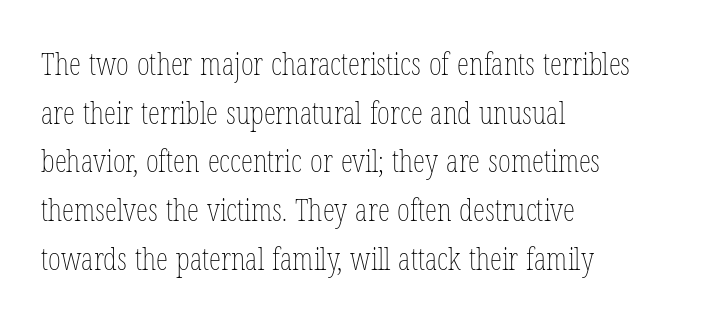
Plain, unruled lines of type. The type sits square on the baseline with zero lean. Each word holds together tightly as a unit, with standard inter-letter gaps. The rendering uses a moderate line-height, typical for paragraphs.
